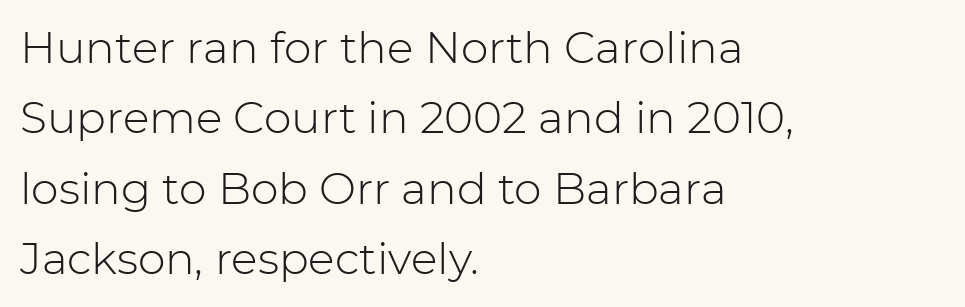
Bare-footed words on every line. Caption: face not bold, strokes unweighted. Serif or sans? Sans — the stroke terminals are bare. The rows are spaced the way most documents space them. The letters advance in unequal steps, a hallmark of proportional type.
